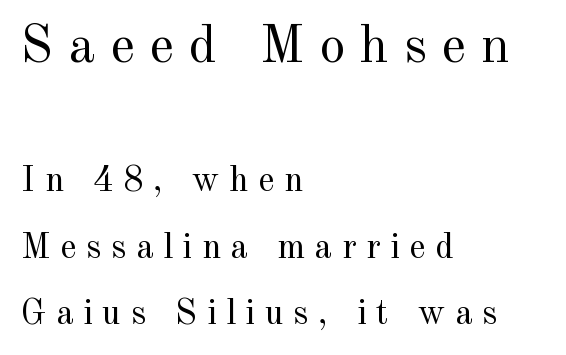
{"serif": "yes", "italic": "no", "bold": "no", "weight": "regular", "width": "normal", "x_height": "small", "monospaced": "no", "underline": "no", "align": "left", "line_spacing": "loose", "line_spacing_ratio": 1.9, "letter_spacing": "wide", "letter_spacing_em": 0.28, "larger_block": "first", "size_ratio": 1.51, "glyph_px": 53}
